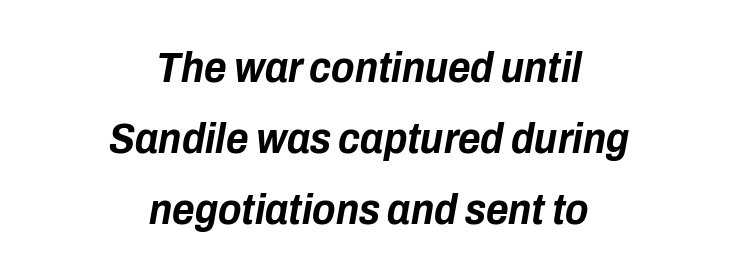
Q: Is the text bold? A: Yes.
Q: Is the text italic (slanted)? A: Yes, it leans right by about 10 degrees.
Q: Is the text underlined? A: No.
Q: How is the paragraph aligned? A: Centered.
Q: Is the spacing between letters normal or unusually wide? A: Normal.
Q: Is the spacing between lines tight, normal or loose? A: Normal.
Q: Width (condensed, normal, or wide)? A: Condensed.
Q: Stroke contrast? A: Low.
Q: x-height? A: Medium.
Q: Monospaced? A: No.
